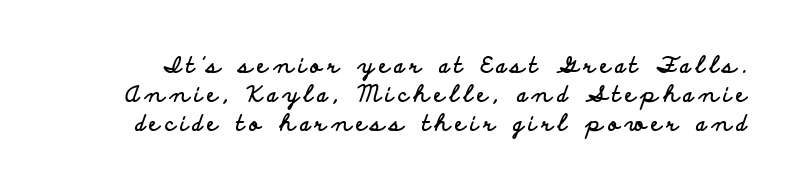
The image shows 22 px bold type; set normal line spacing (1.31x), unusually wide letter spacing (+0.23 em), not underlined.
